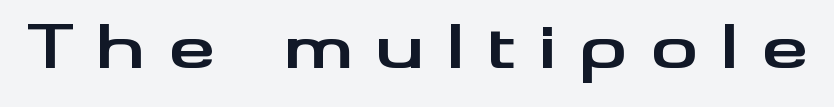
{"serif": "no", "italic": "no", "bold": "yes", "weight": "bold", "width": "wide", "stroke_contrast": "medium", "x_height": "small", "monospaced": "no", "underline": "no", "letter_spacing": "wide", "letter_spacing_em": 0.37, "glyph_px": 60}
